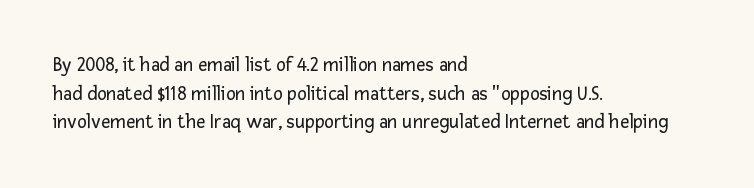
The image shows 20 px text type, upright; set left-aligned, normal line spacing (1.43x), normal letter spacing, not underlined.
